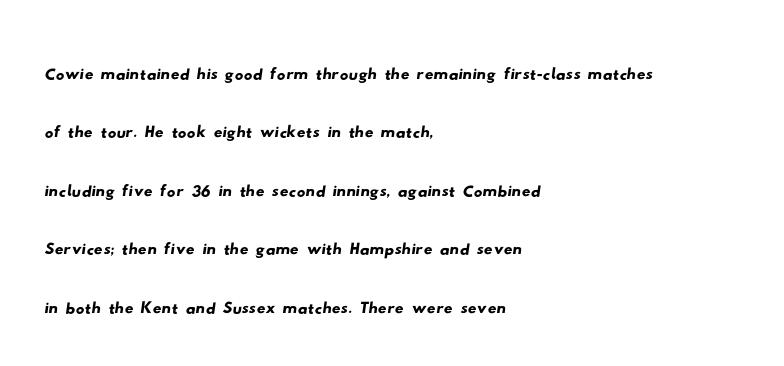
Q: Is the typeface a serif or a sans-serif typeface? A: Sans-serif.
Q: Is the text underlined? A: No.
Q: How is the paragraph aligned? A: Left-aligned.
Q: Is the spacing between letters normal or unusually wide? A: Normal.
Q: Is the spacing between lines tight, normal or loose? A: Normal.
Q: Width (condensed, normal, or wide)? A: Wide.
Q: Stroke contrast? A: Low.
Q: x-height? A: Small.
Q: Monospaced? A: No.
